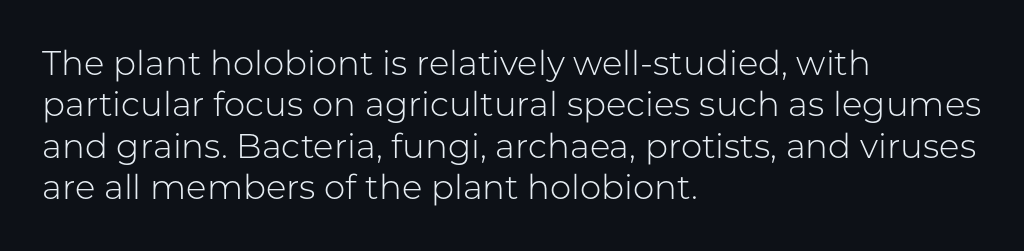
Q: Is the text bold? A: No.
Q: Is the text italic (slanted)? A: No, it is upright.
Q: Is the typeface a serif or a sans-serif typeface? A: Sans-serif.
Q: Is the text underlined? A: No.
Q: How is the paragraph aligned? A: Left-aligned.
Q: Is the spacing between letters normal or unusually wide? A: Normal.
Q: Width (condensed, normal, or wide)? A: Normal.
Q: Stroke contrast? A: Low.
Q: x-height? A: Medium.
Q: Monospaced? A: No.
